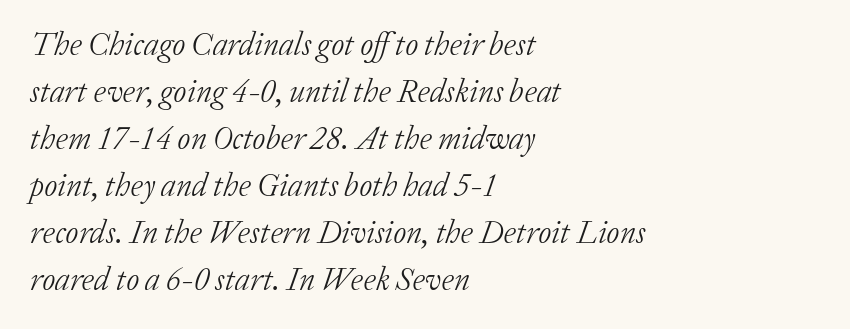
The image shows 32 px light serif type, italic (leaning right); set left-aligned, normal line spacing (1.47x), normal letter spacing, not underlined; low stroke contrast and a medium x-height.
